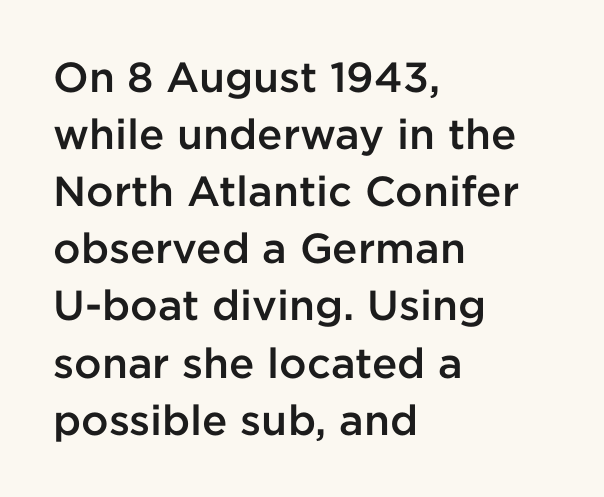
The image shows 42 px semibold sans-serif type, upright; set left-aligned, normal line spacing (1.36x), normal letter spacing, not underlined; low stroke contrast and a medium x-height.
